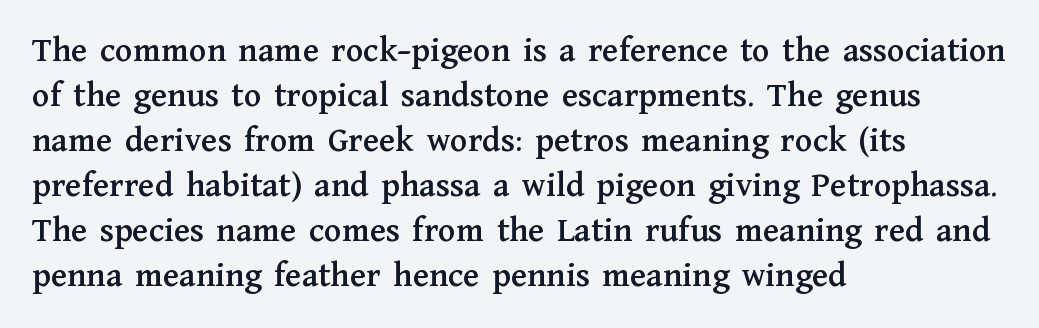
Observe the ordinary spacing: letters are neighbours, not strangers. The zone under the glyphs is completely vacant. Vertical strokes here are truly vertical. These lines are set flush left with a ragged right edge. Leading matches the norm, producing a regular column. A serif font was chosen for this passage.
